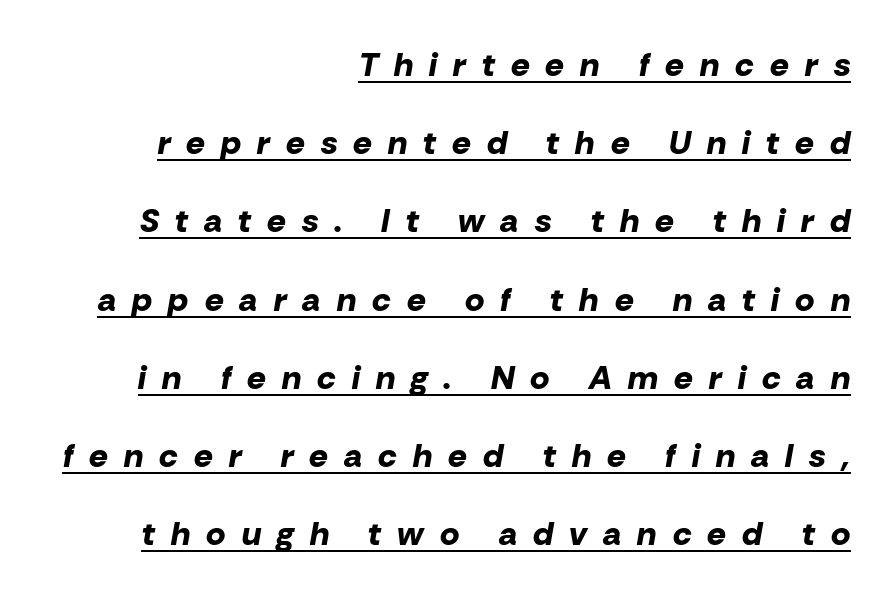
Q: Is the text bold? A: Yes.
Q: Is the text italic (slanted)? A: Yes, it leans right by about 10 degrees.
Q: Is the text underlined? A: Yes.
Q: How is the paragraph aligned? A: Right-aligned.
Q: Is the spacing between letters normal or unusually wide? A: Unusually wide.
Q: Is the spacing between lines tight, normal or loose? A: Loose.
Q: Width (condensed, normal, or wide)? A: Normal.
Q: Stroke contrast? A: Low.
Q: x-height? A: Medium.
Q: Monospaced? A: No.
